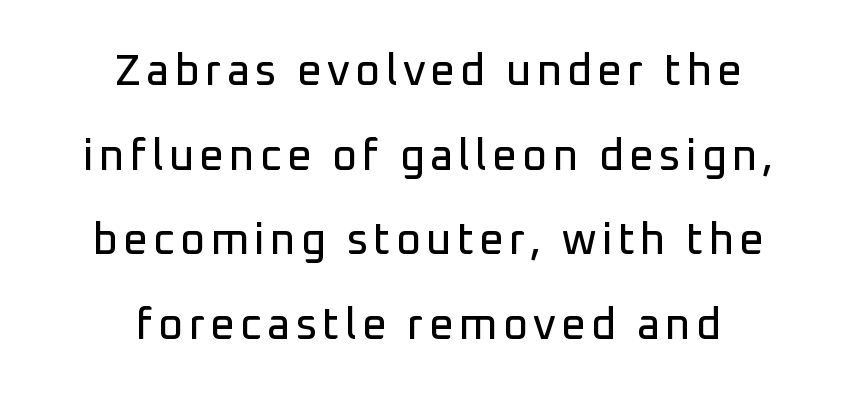
Q: Is the text italic (slanted)? A: No, it is upright.
Q: Is the typeface a serif or a sans-serif typeface? A: Sans-serif.
Q: Is the text underlined? A: No.
Q: How is the paragraph aligned? A: Centered.
Q: Is the spacing between lines tight, normal or loose? A: Loose.
Q: Width (condensed, normal, or wide)? A: Normal.
Q: Stroke contrast? A: Low.
Q: x-height? A: Medium.
Q: Monospaced? A: No.
